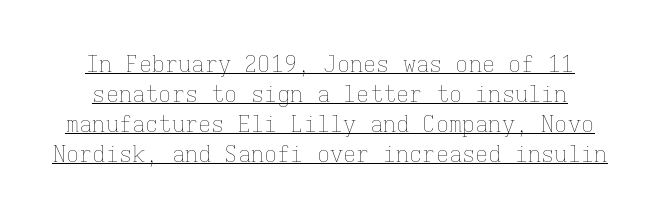
The specimen includes a rule beneath the text block's lines. Honestly, the row spacing looks completely unremarkable. Tall strokes in this sample are plumb rather than angled. Compared with a typical body face, this is equally light or lighter still. This sample uses plain, unmodified letter spacing.
